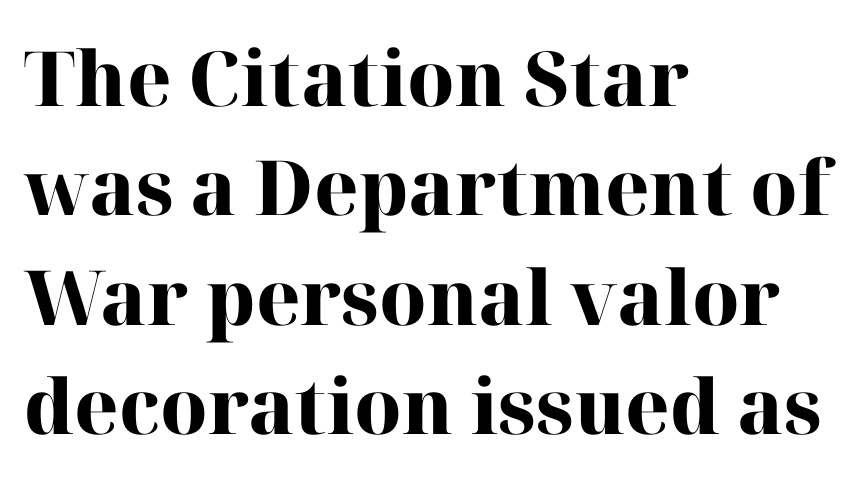
Q: Is the text bold? A: Yes.
Q: Is the text italic (slanted)? A: No, it is upright.
Q: Is the typeface a serif or a sans-serif typeface? A: Serif.
Q: Is the text underlined? A: No.
Q: How is the paragraph aligned? A: Left-aligned.
Q: Is the spacing between letters normal or unusually wide? A: Normal.
Q: Is the spacing between lines tight, normal or loose? A: Normal.
Q: Width (condensed, normal, or wide)? A: Normal.
Q: Stroke contrast? A: High.
Q: x-height? A: Medium.
Q: Monospaced? A: No.
